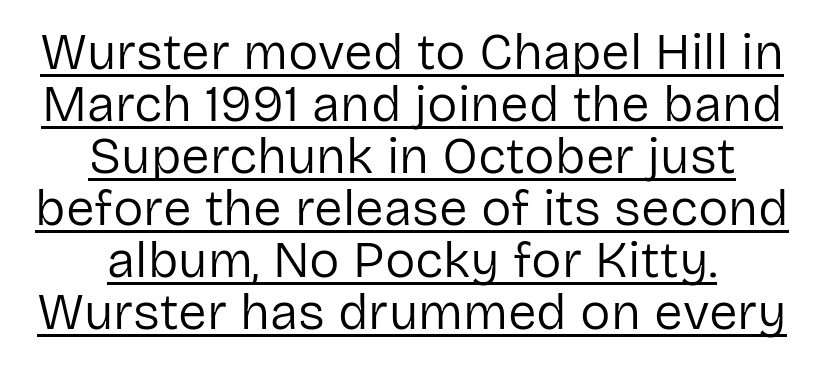
These lines are composed in type without serifs. Each letter keeps its own natural width here, so spacing adapts to shape. The typesetter chose a symmetrical, centered arrangement here. Designer's note — italics off, roman on. The typeface has the unassuming heft of standard copy or less. The lines are packed closely together with very little leading.
